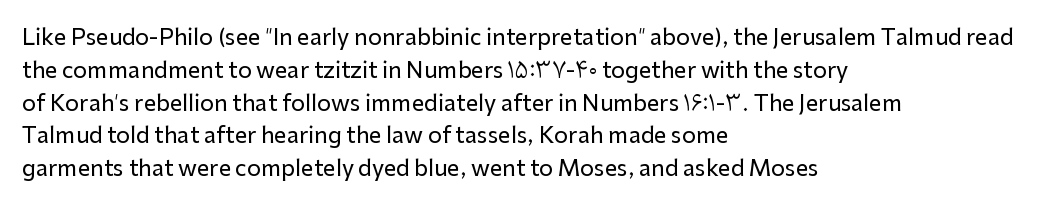
Q: Is the text italic (slanted)? A: No, it is upright.
Q: Is the text underlined? A: No.
Q: How is the paragraph aligned? A: Left-aligned.
Q: Is the spacing between letters normal or unusually wide? A: Normal.
Q: Is the spacing between lines tight, normal or loose? A: Normal.
